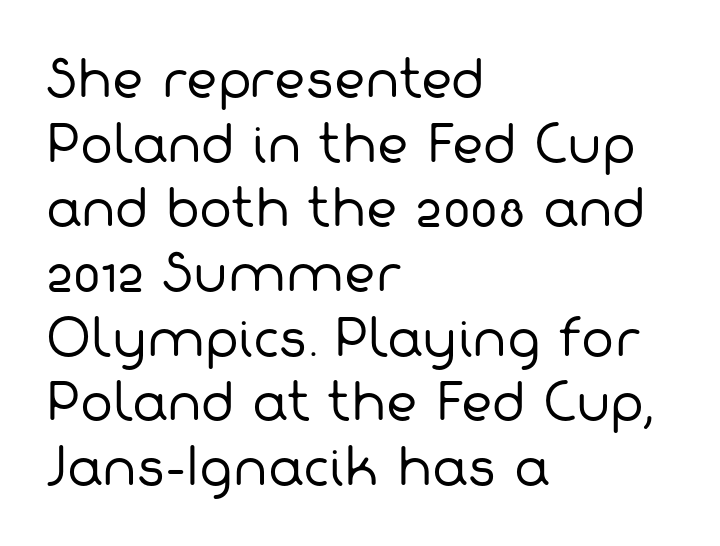
{"serif": "no", "bold": "no", "weight": "regular", "width": "normal", "stroke_contrast": "low", "x_height": "medium", "monospaced": "no", "underline": "no", "align": "left", "line_spacing": "normal", "line_spacing_ratio": 1.32, "letter_spacing": "normal", "letter_spacing_em": 0.0, "glyph_px": 49}
